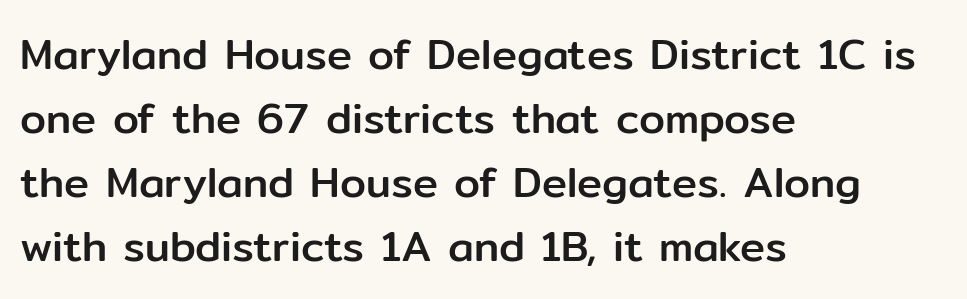
The image shows 42 px sans-serif type, upright; set left-aligned, normal line spacing (1.52x), normal letter spacing, not underlined; low stroke contrast and a medium x-height.
